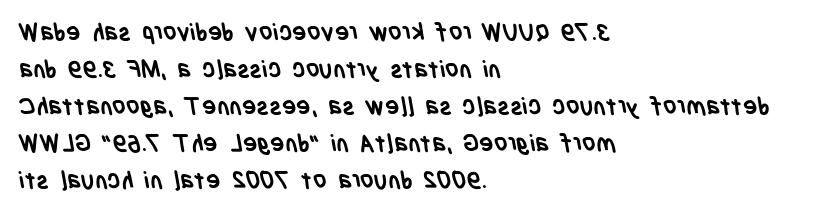
{"bold": "yes", "underline": "no", "align": "left", "line_spacing": "normal", "line_spacing_ratio": 1.54, "letter_spacing": "normal", "letter_spacing_em": 0.0, "glyph_px": 24}
